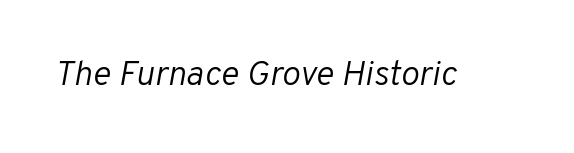
The image shows 35 px light type, italic (leaning right); set normal letter spacing, not underlined; low stroke contrast and a medium x-height.
